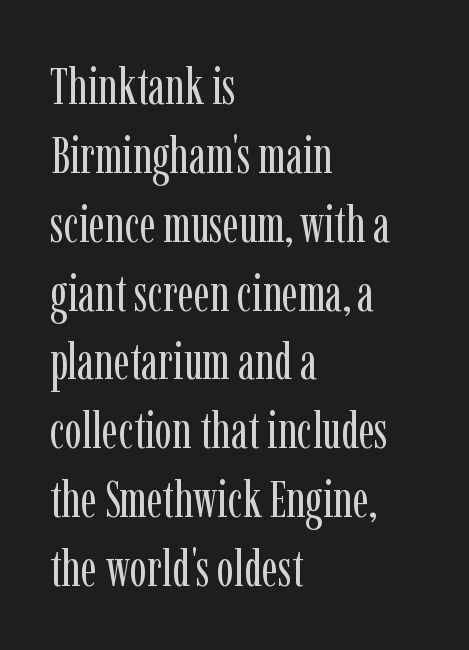
{"serif": "yes", "italic": "no", "bold": "no", "weight": "regular", "width": "condensed", "stroke_contrast": "low", "x_height": "medium", "monospaced": "no", "underline": "no", "align": "left", "line_spacing": "normal", "line_spacing_ratio": 1.35, "letter_spacing": "normal", "letter_spacing_em": 0.0, "glyph_px": 51}
